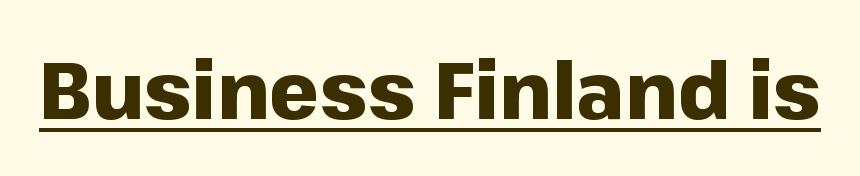
Italic: no, the glyphs are upright roman. Is this a fixed-width face? No — the glyphs have proportional, varying widths. Each line of the rendering has a horizontal stroke beneath the glyphs. Nothing sits at the stroke ends, so this counts as sans-serif.
